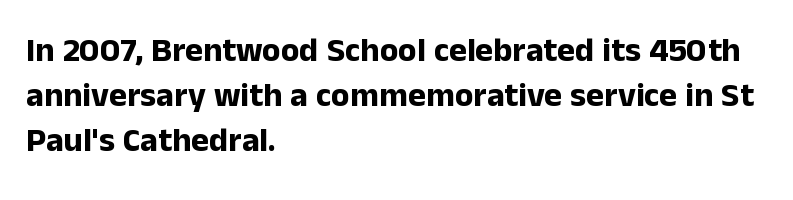
Q: Is the text bold? A: Yes.
Q: Is the text italic (slanted)? A: No, it is upright.
Q: Is the typeface a serif or a sans-serif typeface? A: Sans-serif.
Q: Is the text underlined? A: No.
Q: How is the paragraph aligned? A: Left-aligned.
Q: Is the spacing between letters normal or unusually wide? A: Normal.
Q: Is the spacing between lines tight, normal or loose? A: Normal.
Q: Width (condensed, normal, or wide)? A: Normal.
Q: Stroke contrast? A: Low.
Q: x-height? A: Medium.
Q: Monospaced? A: No.
